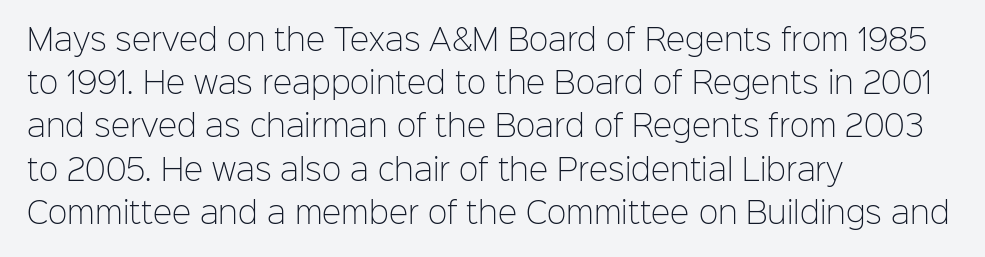
The image shows 29 px light sans-serif type, upright; set left-aligned, normal line spacing (1.49x), normal letter spacing, not underlined; low stroke contrast and a medium x-height.
